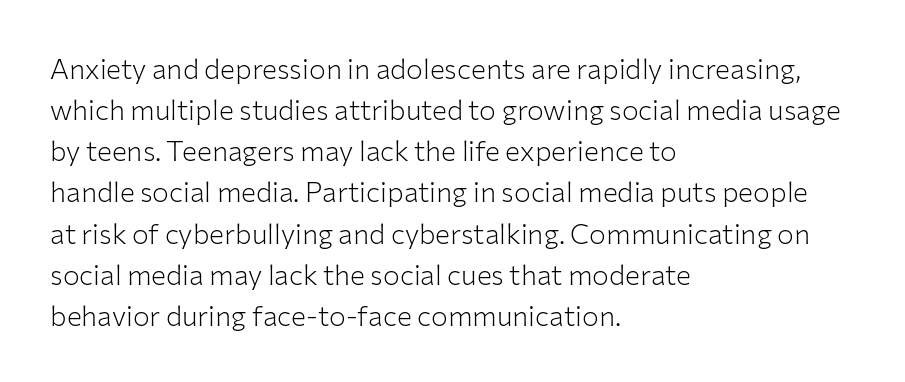
{"serif": "no", "italic": "no", "bold": "no", "weight": "light", "width": "normal", "stroke_contrast": "low", "x_height": "medium", "monospaced": "no", "underline": "no", "align": "left", "line_spacing": "normal", "line_spacing_ratio": 1.47, "letter_spacing": "normal", "letter_spacing_em": 0.0, "glyph_px": 28}
